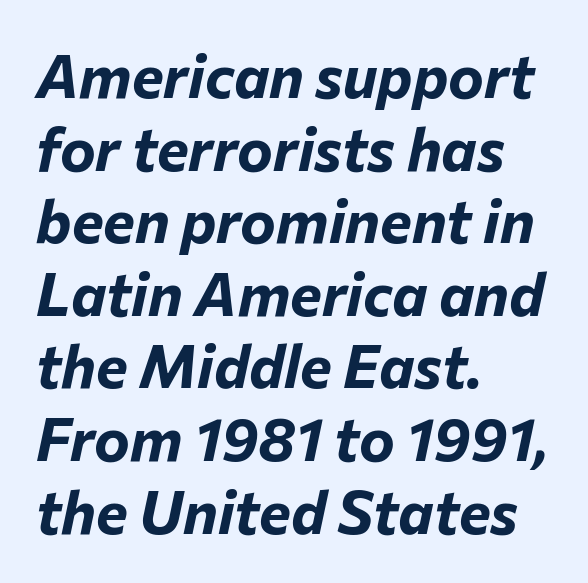
The passage shown is not underscored anywhere. The lines are quadded left. A typesetter would call this zero additional tracking. The glyphs have the mass of a bold cut. The letters are slanted; this is an italic face.
